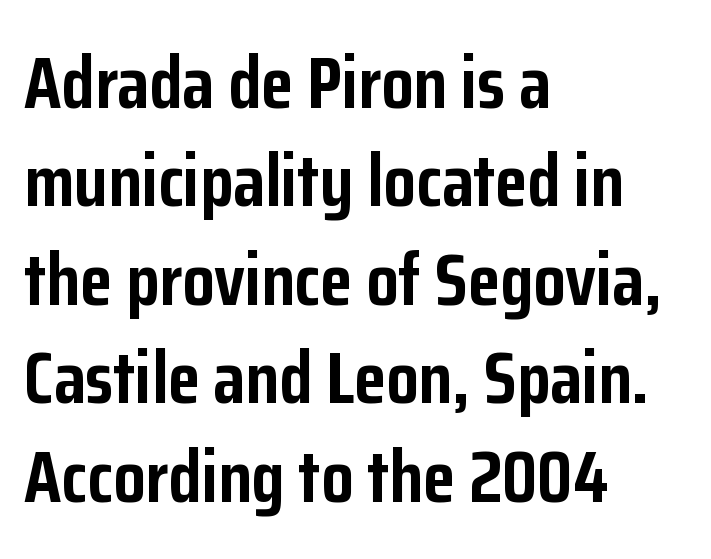
The image shows 74 px semibold, condensed sans-serif type, upright; set left-aligned, normal line spacing (1.33x), normal letter spacing, not underlined; low stroke contrast and a medium x-height.
